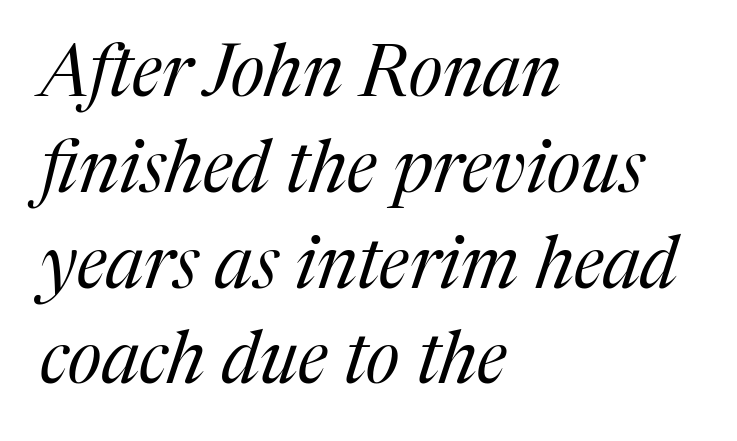
{"serif": "yes", "italic": "yes", "lean": "right", "slant_degrees": 17, "bold": "no", "weight": "regular", "width": "normal", "stroke_contrast": "medium", "x_height": "medium", "monospaced": "no", "underline": "no", "align": "left", "line_spacing": "normal", "line_spacing_ratio": 1.33, "letter_spacing": "normal", "letter_spacing_em": 0.0, "glyph_px": 72}
